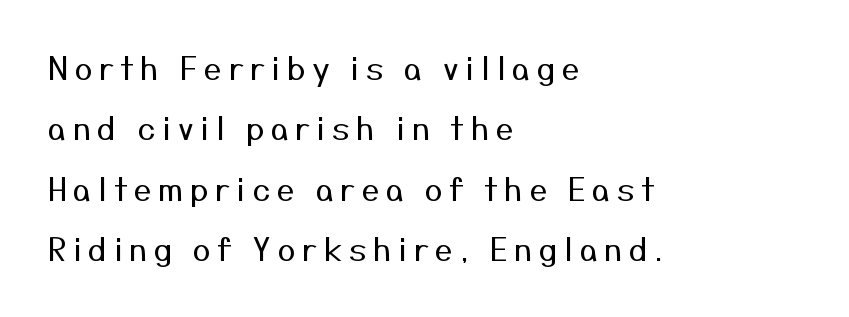
Each letter keeps its own natural width here, so spacing adapts to shape. No feet cap the strokes, marking this as sans-serif type. This sample is left-justified, so line endings fall wherever the words run out. Posture: upright roman. Unmarked baselines from the first word to the last.
